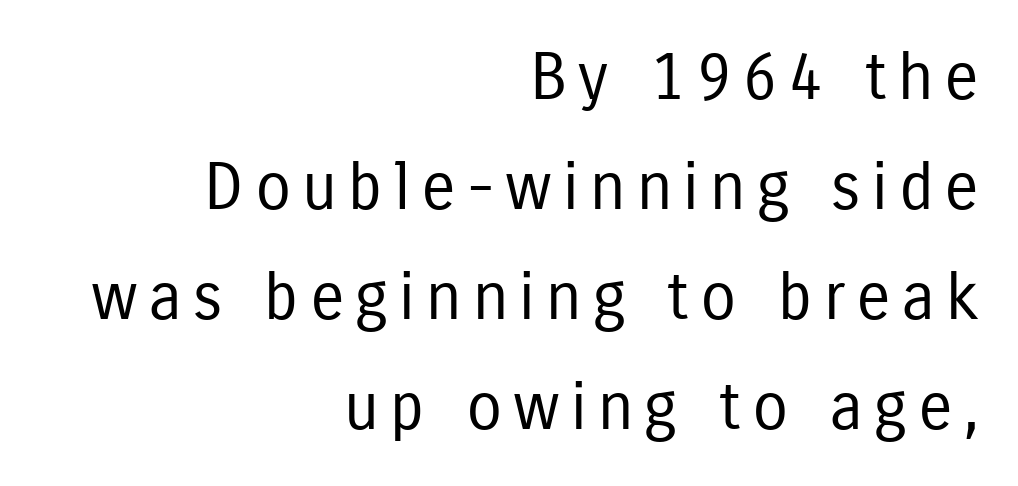
{"serif": "no", "italic": "no", "bold": "no", "weight": "regular", "width": "condensed", "stroke_contrast": "low", "x_height": "medium", "monospaced": "no", "underline": "no", "align": "right", "line_spacing": "normal", "line_spacing_ratio": 1.69, "glyph_px": 65}
